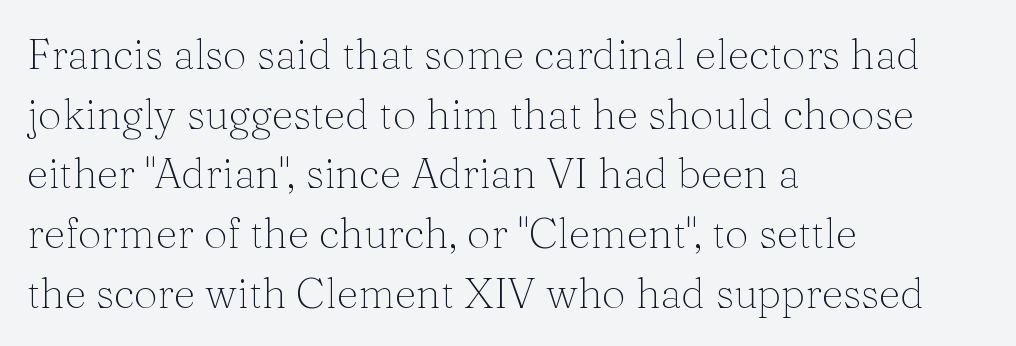
Type style note: has serifs. Left-aligned paragraph, ragged on the right. Clear beneath every line of the passage. Each letter keeps its own natural width here, so spacing adapts to shape. Style check: upright.
